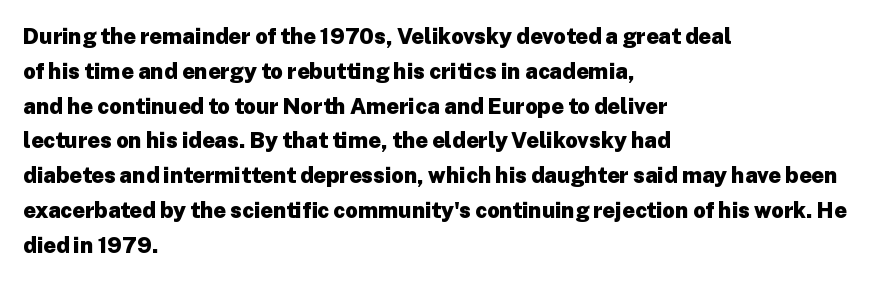
Q: Is the text bold? A: Yes.
Q: Is the text italic (slanted)? A: No, it is upright.
Q: Is the text underlined? A: No.
Q: How is the paragraph aligned? A: Left-aligned.
Q: Is the spacing between letters normal or unusually wide? A: Normal.
Q: Is the spacing between lines tight, normal or loose? A: Normal.
